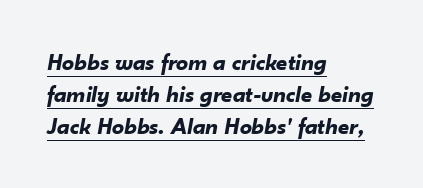
Q: Is the text bold? A: Yes.
Q: Is the text italic (slanted)? A: Yes, it leans right by about 10 degrees.
Q: Is the text underlined? A: Yes.
Q: How is the paragraph aligned? A: Left-aligned.
Q: Is the spacing between letters normal or unusually wide? A: Normal.
Q: Is the spacing between lines tight, normal or loose? A: Normal.
